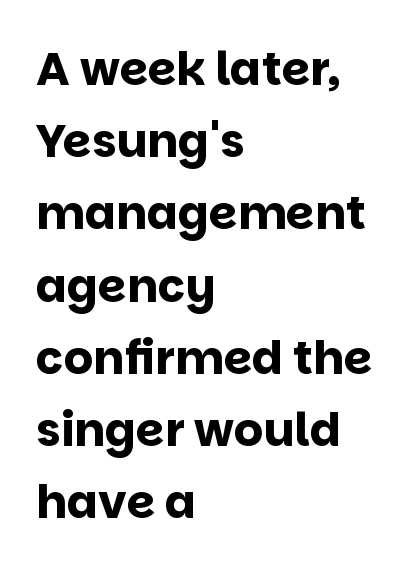
Character widths vary here, with narrow letters taking less room than wide ones. Notice how the stems are strictly vertical — no italics here. The face used here has the dense, thick strokes of a bold. The paragraph shown leans on its left margin. No feet cap the strokes, marking this as sans-serif type.
